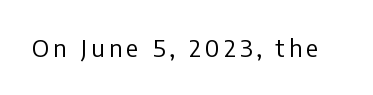
Only glyphs here, with clear space below each row. Posture: upright roman. The font is comparable to plain body text, perhaps lighter.
